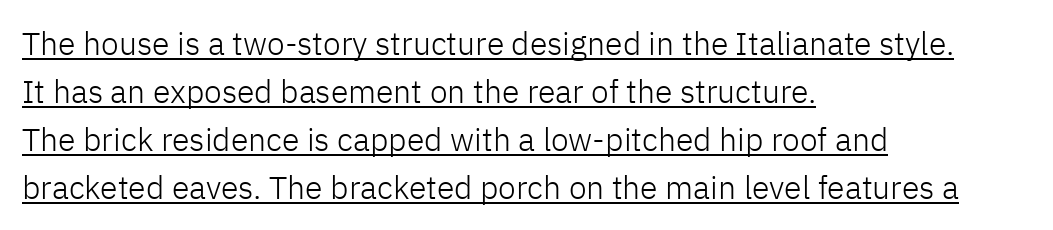
Each letter's strokes conclude bluntly, with no projecting serifs. Each new line begins a customary step beneath the previous one. Teacher's note: observe the even left margin — that is flush-left alignment. The typeface has the unassuming heft of standard copy or less. Standard letterfit; no display-style spreading of the glyphs. The lettering holds an erect, upright posture throughout.
